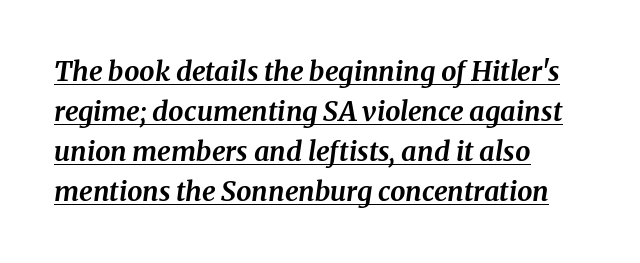
You can tell it's italic because the verticals aren't actually vertical. The line texture is even and compact thanks to regular tracking. Descenders here cross a horizontal rule under the line. Chunky letters — that's bold for sure.
